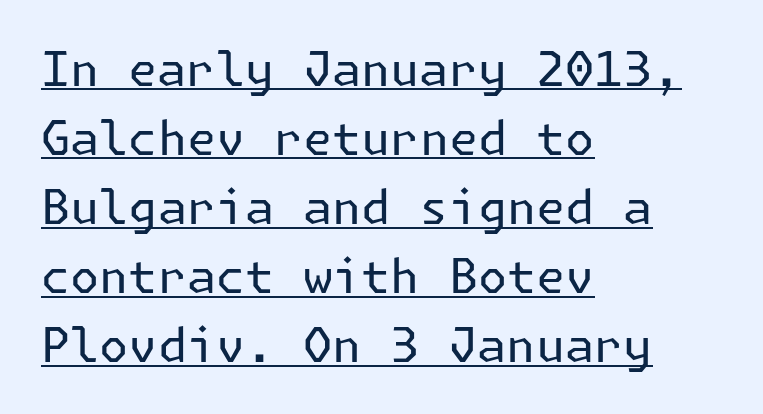
{"serif": "no", "italic": "no", "bold": "no", "weight": "regular", "width": "normal", "stroke_contrast": "low", "x_height": "medium", "underline": "yes", "align": "left", "line_spacing": "normal", "line_spacing_ratio": 1.47, "letter_spacing": "normal", "letter_spacing_em": 0.0, "glyph_px": 47}
